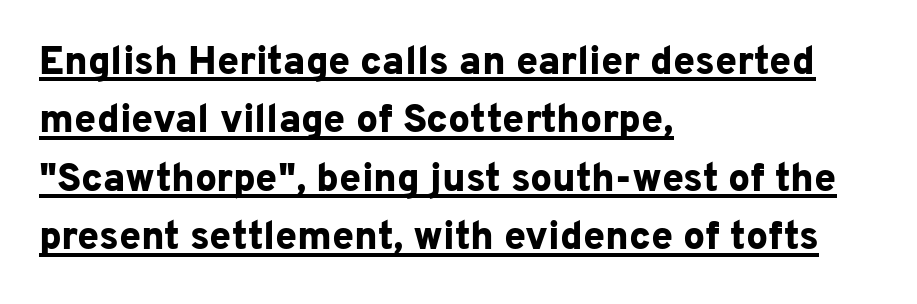
{"serif": "no", "italic": "no", "bold": "yes", "weight": "bold", "width": "normal", "stroke_contrast": "low", "x_height": "medium", "monospaced": "no", "underline": "yes", "align": "left", "line_spacing": "normal", "line_spacing_ratio": 1.5, "letter_spacing": "normal", "letter_spacing_em": 0.0, "glyph_px": 39}
